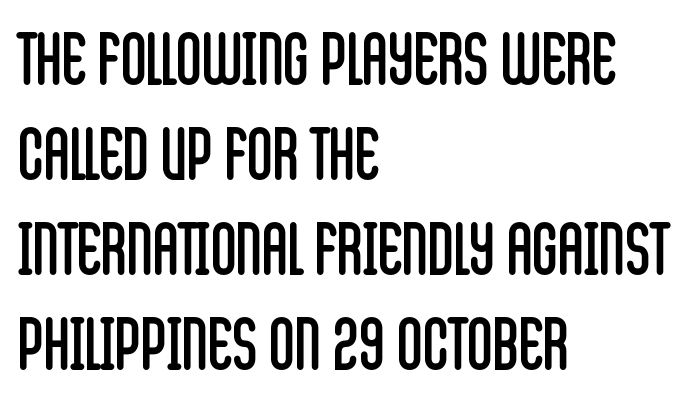
Q: Is the text bold? A: No.
Q: Is the text italic (slanted)? A: No, it is upright.
Q: Is the typeface a serif or a sans-serif typeface? A: Sans-serif.
Q: Is the text underlined? A: No.
Q: How is the paragraph aligned? A: Left-aligned.
Q: Is the spacing between letters normal or unusually wide? A: Normal.
Q: Is the spacing between lines tight, normal or loose? A: Normal.
Q: Width (condensed, normal, or wide)? A: Condensed.
Q: Stroke contrast? A: Low.
Q: x-height? A: Large.
Q: Monospaced? A: No.
